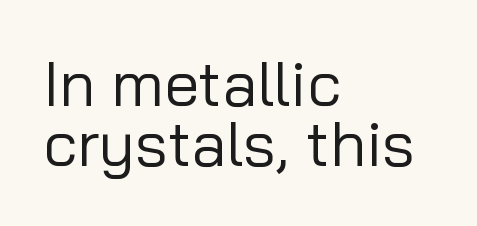
The space beneath each line is pristine and unruled. The type sits square on the baseline with zero lean. The rendering uses natural spacing where letterforms have individual widths. Reading down the column, the eye jumps only a short way to each next line. Between one letter and the next there's only the usual sliver of space. Does the type have serifs? No, each stem ends abruptly.
